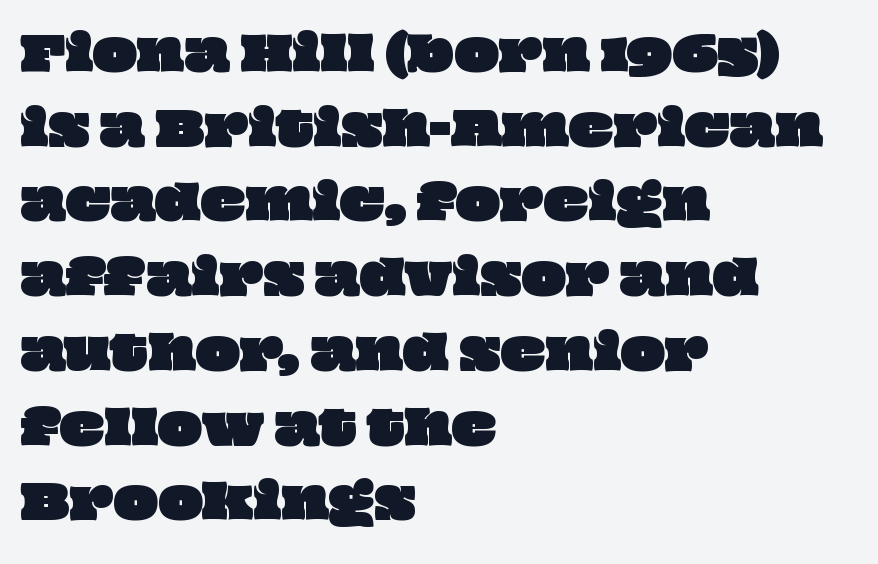
Characters follow at the spacing the type designer built in. Note the varied advance widths — an 'i' is clearly narrower than an 'm'. Clear beneath every line of the passage. All the whitespace from short lines collects on the right. How would I describe the line gaps? Plain and ordinary.
